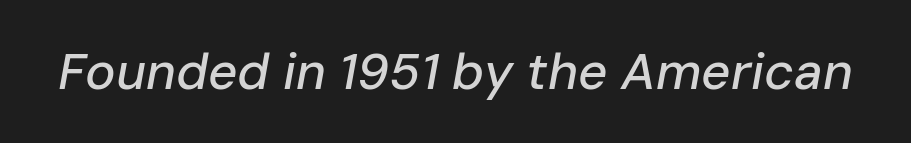
Character widths vary here, with narrow letters taking less room than wide ones. This rendering leaves character spacing at its baseline value. An italicized treatment has been applied to the whole sample. The space directly below the letters is spotless.
